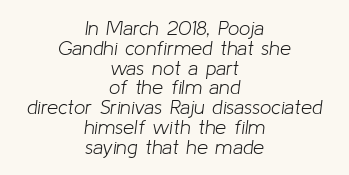
One glance says dense: line gaps are narrower than usual. This sample uses an oblique cut, with every glyph tilted off the vertical. Which margin do the lines hug? Neither — every line sits in the middle. Any mark beneath the type? The region is blank. The horizontal fit of the characters is conventional and even.
